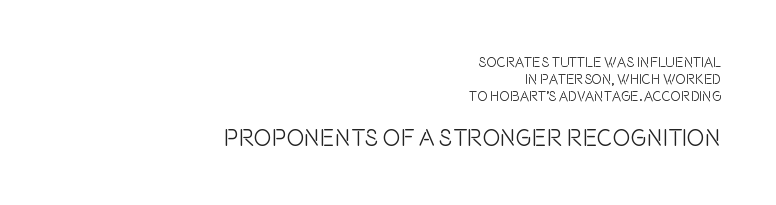
{"italic": "no", "underline": "no", "align": "right", "line_spacing_ratio": 1.2, "letter_spacing": "normal", "letter_spacing_em": 0.0, "larger_block": "second", "size_ratio": 1.71, "glyph_px": 24}
